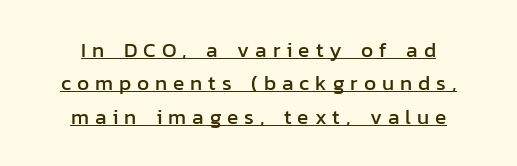
Q: Is the text italic (slanted)? A: No, it is upright.
Q: Is the text underlined? A: Yes.
Q: How is the paragraph aligned? A: Centered.
Q: Is the spacing between letters normal or unusually wide? A: Unusually wide.
Q: Is the spacing between lines tight, normal or loose? A: Normal.
